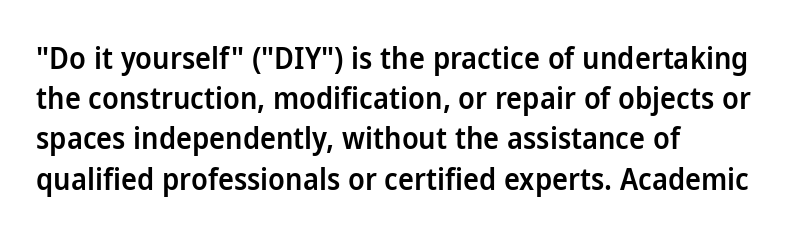
The image shows 30 px semibold sans-serif type, upright; set left-aligned, normal line spacing (1.34x), normal letter spacing, not underlined; low stroke contrast and a medium x-height.
